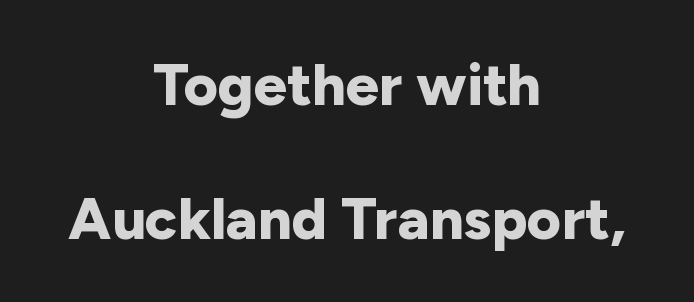
{"serif": "no", "italic": "no", "bold": "yes", "weight": "bold", "width": "normal", "stroke_contrast": "low", "x_height": "medium", "monospaced": "no", "underline": "no", "align": "center", "line_spacing": "loose", "line_spacing_ratio": 2.27, "letter_spacing": "normal", "letter_spacing_em": 0.0, "glyph_px": 59}
